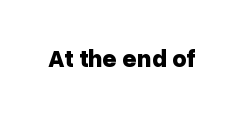
Underlining? Definitely not there. Strong, thick strokes mark this as bold type. This sample uses an upright cut, with every glyph sitting square on the baseline. A typesetter would call this zero additional tracking.
